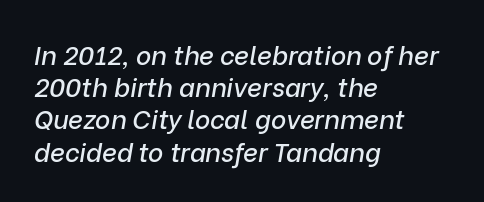
Q: Is the text italic (slanted)? A: Yes, it leans right by about 9 degrees.
Q: Is the text underlined? A: No.
Q: How is the paragraph aligned? A: Left-aligned.
Q: Is the spacing between letters normal or unusually wide? A: Normal.
